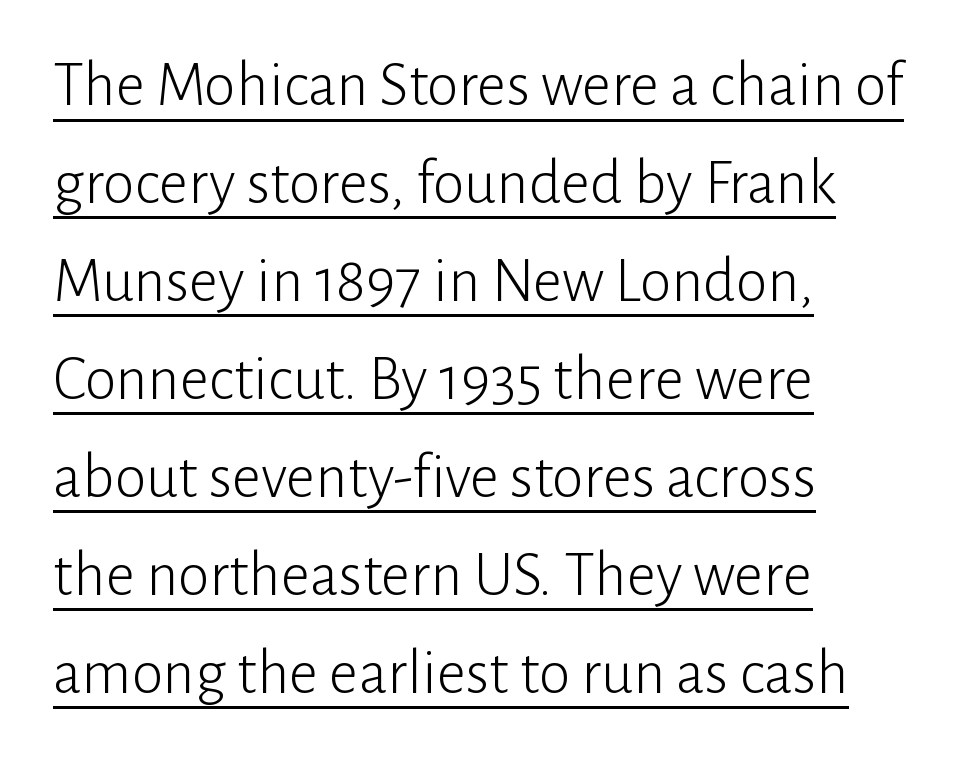
Q: Is the text bold? A: No.
Q: Is the text italic (slanted)? A: No, it is upright.
Q: Is the typeface a serif or a sans-serif typeface? A: Sans-serif.
Q: Is the text underlined? A: Yes.
Q: How is the paragraph aligned? A: Left-aligned.
Q: Is the spacing between letters normal or unusually wide? A: Normal.
Q: Is the spacing between lines tight, normal or loose? A: Normal.
Q: Width (condensed, normal, or wide)? A: Normal.
Q: Stroke contrast? A: Low.
Q: x-height? A: Medium.
Q: Monospaced? A: No.
